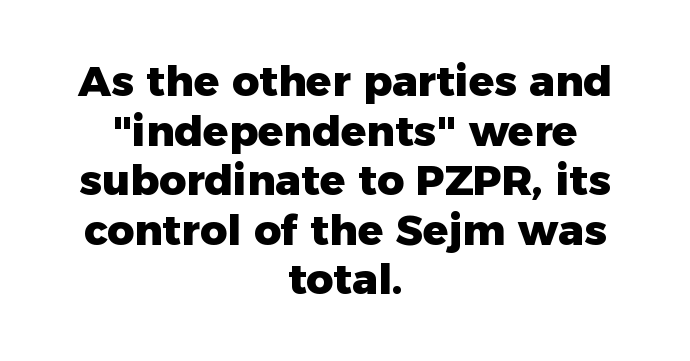
{"serif": "no", "italic": "no", "bold": "yes", "weight": "heavy", "width": "normal", "stroke_contrast": "low", "x_height": "medium", "monospaced": "no", "underline": "no", "align": "center", "line_spacing_ratio": 1.18, "letter_spacing": "normal", "letter_spacing_em": 0.0, "glyph_px": 42}
